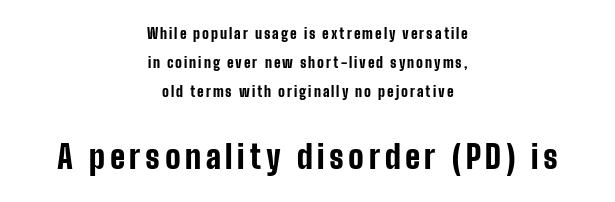
The image shows 32 px bold, condensed sans-serif type, upright; set centered, loose line spacing (2.06x), not underlined; the second (bottom) block is 2.29x larger; low stroke contrast and a medium x-height.
